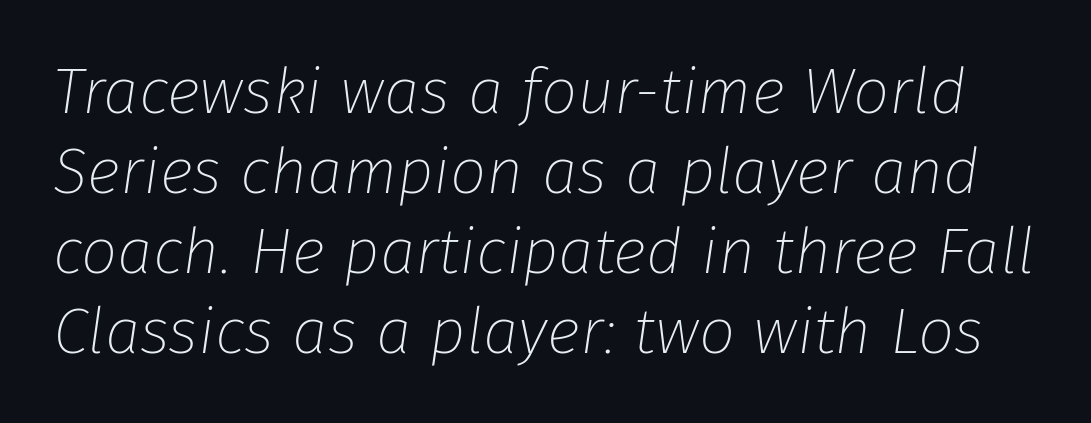
The image shows 64 px thin type, italic (leaning right); set normal line spacing (1.25x), normal letter spacing, not underlined; low stroke contrast and a medium x-height.
